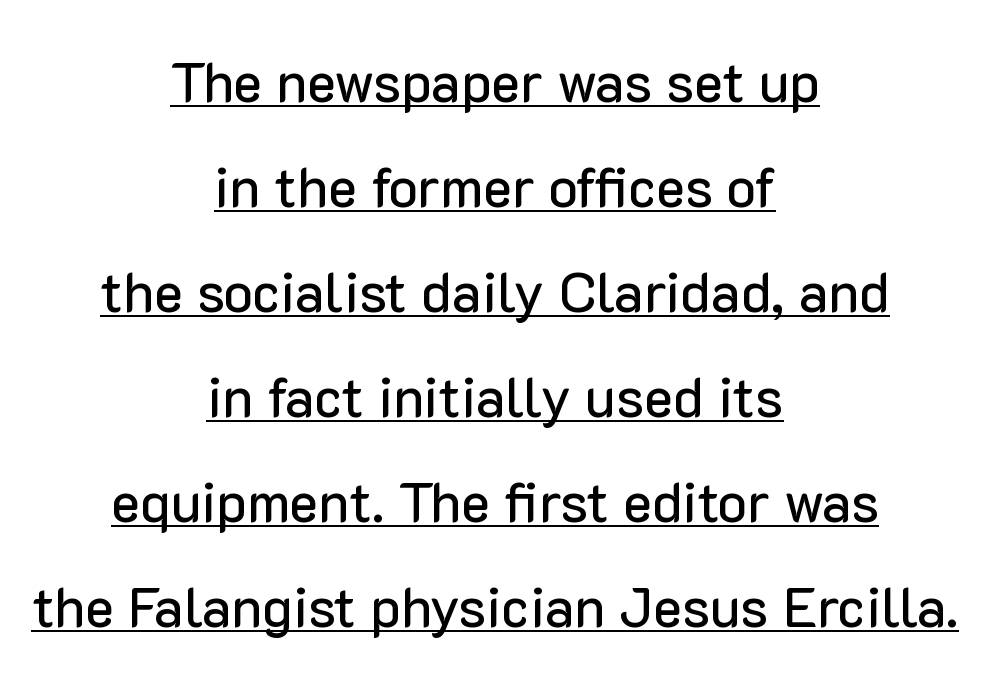
Here the glyphs are tracked normally, forming tight word shapes. Descenders here cross a horizontal rule under the line. Each letter keeps its own natural width here, so spacing adapts to shape. The designer went with a sans here, leaving each stem footless. Students, observe: this is what heavily led, spacious text looks like.
